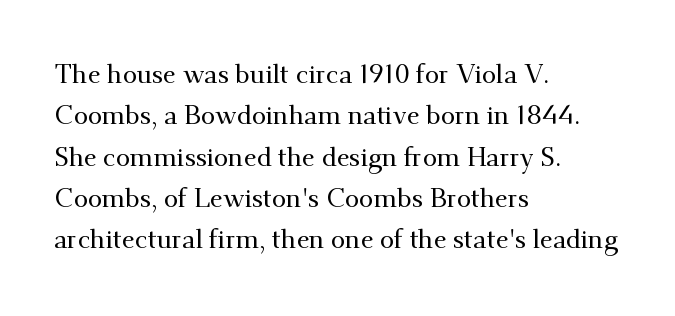
Q: Is the text italic (slanted)? A: No, it is upright.
Q: Is the text underlined? A: No.
Q: How is the paragraph aligned? A: Left-aligned.
Q: Is the spacing between letters normal or unusually wide? A: Normal.
Q: Is the spacing between lines tight, normal or loose? A: Normal.
